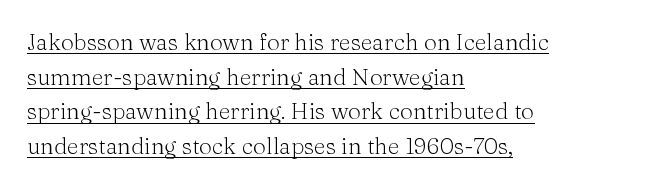
The image shows 23 px text type, upright; set left-aligned, normal line spacing (1.51x), normal letter spacing, underlined.
